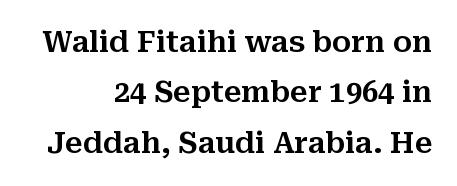
{"serif": "yes", "italic": "no", "width": "normal", "stroke_contrast": "medium", "x_height": "medium", "monospaced": "no", "underline": "no", "align": "right", "line_spacing_ratio": 1.74, "letter_spacing": "normal", "letter_spacing_em": 0.0, "glyph_px": 29}
